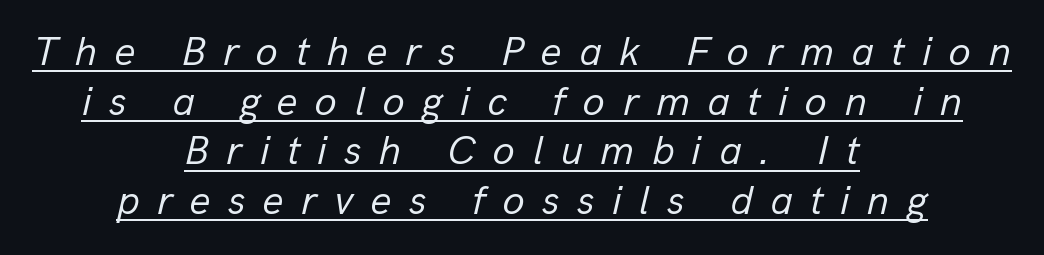
Honestly, the underline is the first thing you notice here. Stroke thickness stays within the range of a standard reading face or lighter. Leftover space on each line is divided equally before and after the words. Is the type slanted? Yes — the strokes lean at a clear angle.
